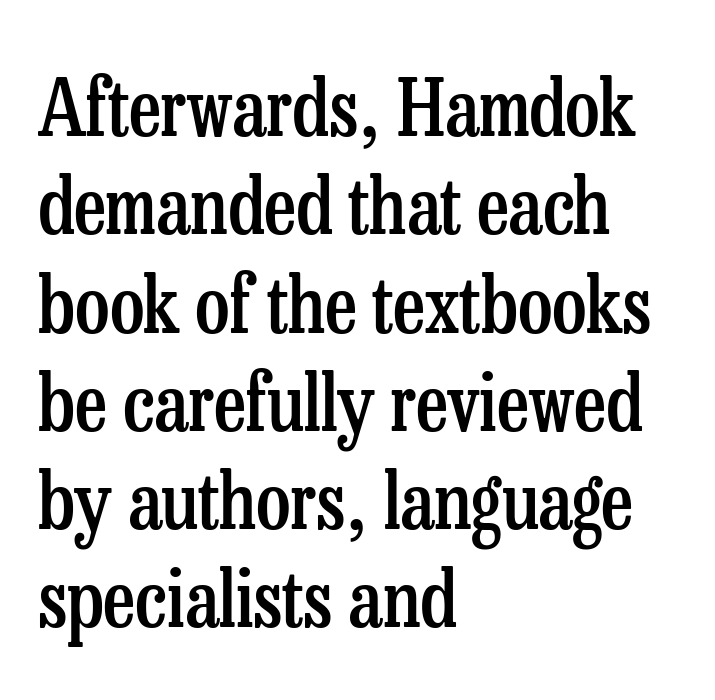
This block has exactly the height ordinary leading produces. Does the lettering tilt? It doesn't — this is upright. Notice how the passage keeps a crisp vertical edge on the left only. Characters follow at the spacing the type designer built in. The passage shown is semibold, sitting just below true bold.
